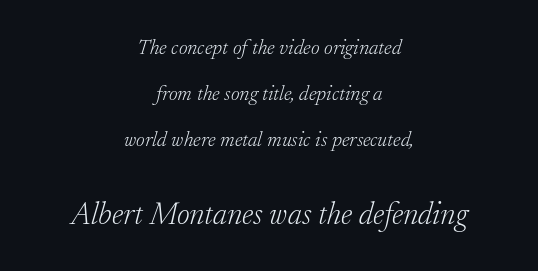
The image shows 31 px light serif type, italic (leaning right); set centered, loose line spacing (2.19x), normal letter spacing, not underlined; the second (bottom) block is 1.48x larger; low stroke contrast and a small x-height.
